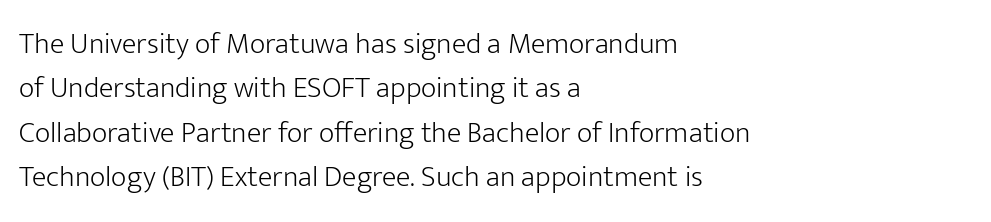
Q: Is the text bold? A: No.
Q: Is the text italic (slanted)? A: No, it is upright.
Q: Is the typeface a serif or a sans-serif typeface? A: Sans-serif.
Q: Is the text underlined? A: No.
Q: How is the paragraph aligned? A: Left-aligned.
Q: Is the spacing between letters normal or unusually wide? A: Normal.
Q: Is the spacing between lines tight, normal or loose? A: Normal.
Q: Width (condensed, normal, or wide)? A: Normal.
Q: Stroke contrast? A: Low.
Q: x-height? A: Medium.
Q: Monospaced? A: No.
